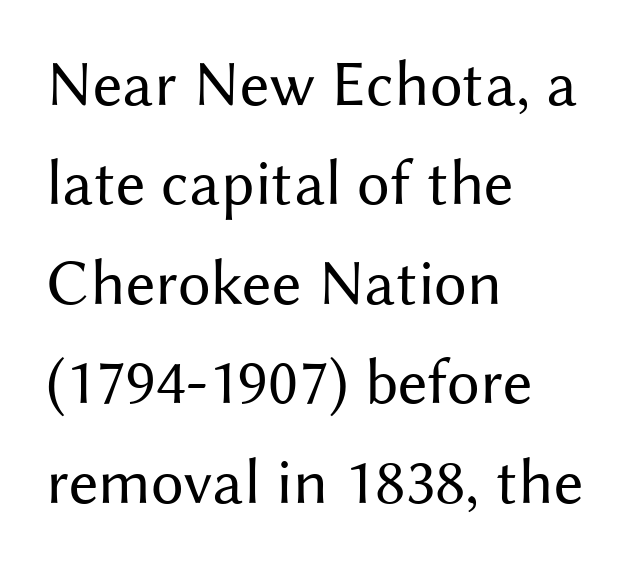
Casual observation: everything's shoved over to the left. Leading matches the norm, producing a regular column. Counters stay open thanks to moderate or lighter strokes. No extra tracking has been applied to these lines. You can tell it's not italic because the verticals are truly vertical.
